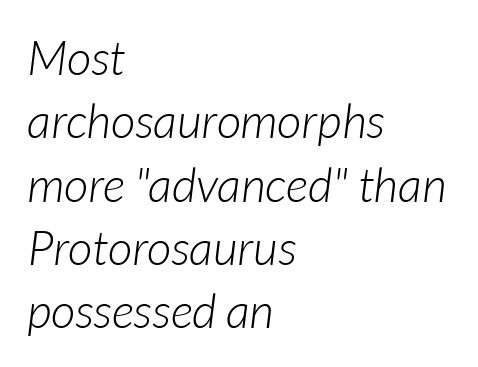
The image shows 48 px light type, italic (leaning right); set left-aligned, normal line spacing (1.32x), normal letter spacing, not underlined; low stroke contrast and a medium x-height.
